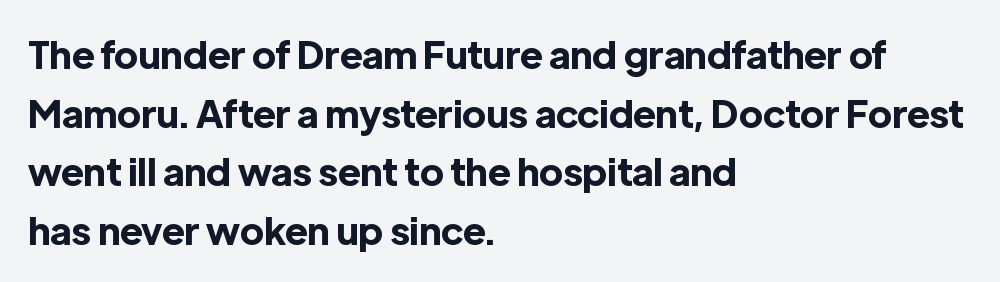
{"serif": "no", "italic": "no", "bold": "yes", "weight": "bold", "width": "normal", "x_height": "medium", "monospaced": "no", "underline": "no", "align": "left", "line_spacing": "normal", "line_spacing_ratio": 1.54, "letter_spacing": "normal", "letter_spacing_em": 0.0, "glyph_px": 38}
